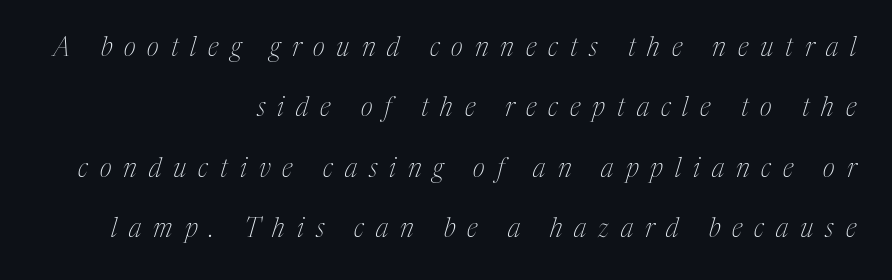
The lines are spread far apart with generous leading. The specimen reads as italic at a glance. The passage shown is not underscored anywhere. The gaps between neighbouring characters are conspicuously large.
